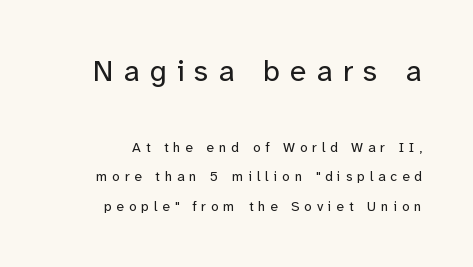
{"serif": "no", "italic": "no", "bold": "no", "weight": "regular", "width": "normal", "stroke_contrast": "low", "x_height": "medium", "monospaced": "no", "underline": "no", "line_spacing": "loose", "line_spacing_ratio": 2.1, "letter_spacing": "wide", "letter_spacing_em": 0.34, "larger_block": "first", "size_ratio": 2.14, "glyph_px": 30}
